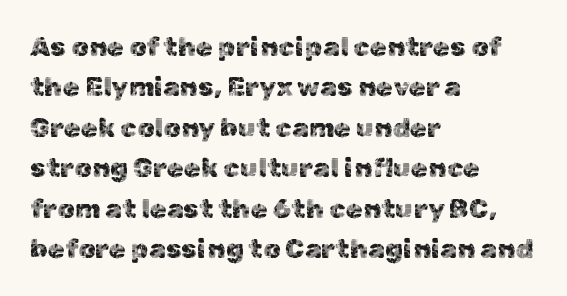
{"italic": "no", "underline": "no", "align": "left", "line_spacing": "normal", "line_spacing_ratio": 1.5, "letter_spacing": "normal", "letter_spacing_em": 0.0, "glyph_px": 27}
